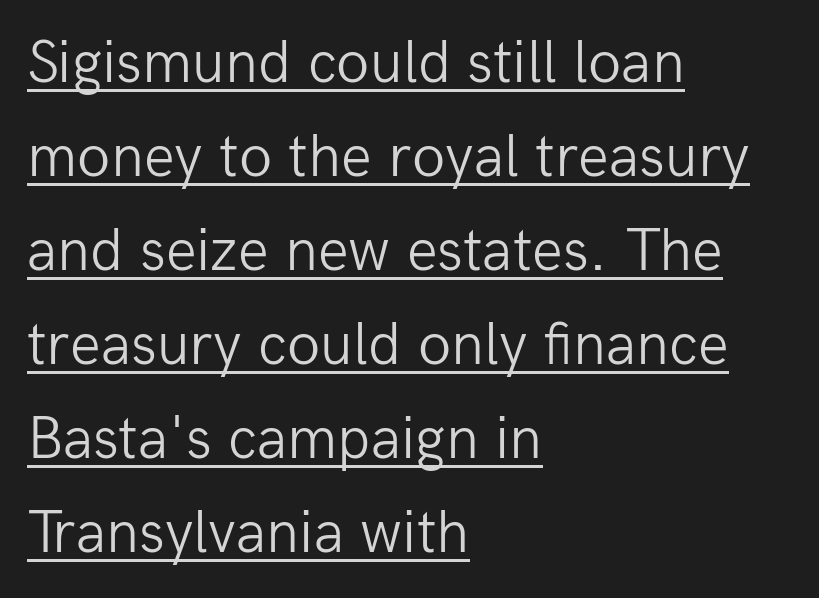
You can tell it's not italic because the verticals are truly vertical. Heaviness? Minimal to ordinary, like unemphasized prose. The typesetter chose a ragged-right arrangement here. You could not count columns in this text — the font is proportionally spaced. Evenly set lines give the paragraph a standard silhouette.
